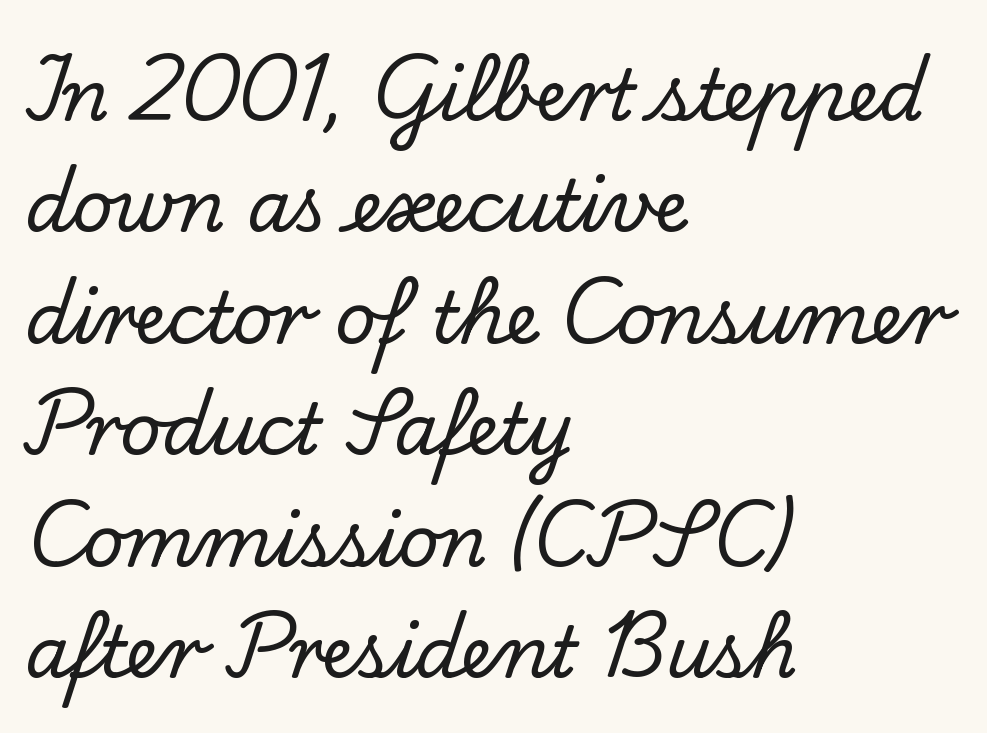
Proportional: the letters do not fall into vertical columns. The gaps between neighbouring characters are ordinary and unremarkable. Note: serifs present on the glyphs. The rendering anchors every line to the left-hand side. The vertical gap from one line to the next is medium.
